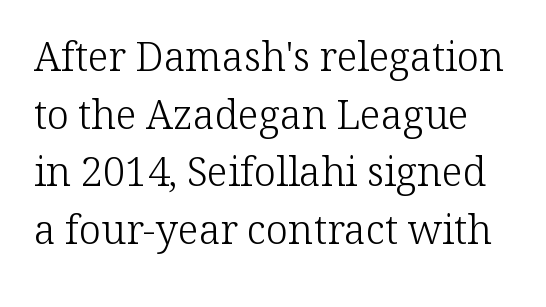
Q: Is the text bold? A: No.
Q: Is the text italic (slanted)? A: No, it is upright.
Q: Is the typeface a serif or a sans-serif typeface? A: Serif.
Q: Is the text underlined? A: No.
Q: Is the spacing between letters normal or unusually wide? A: Normal.
Q: Is the spacing between lines tight, normal or loose? A: Normal.
Q: Width (condensed, normal, or wide)? A: Normal.
Q: Stroke contrast? A: Low.
Q: x-height? A: Medium.
Q: Monospaced? A: No.
